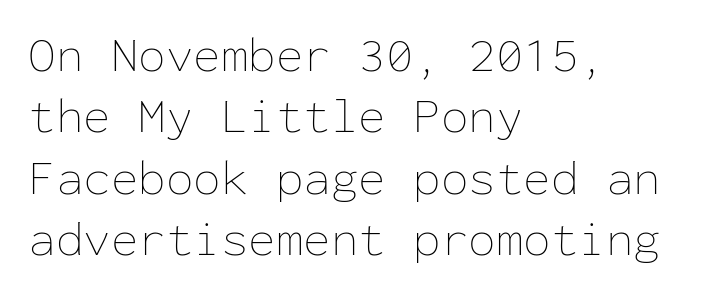
{"italic": "no", "bold": "no", "weight": "thin", "width": "normal", "stroke_contrast": "low", "x_height": "medium", "monospaced": "yes", "underline": "no", "align": "left", "line_spacing_ratio": 1.23, "letter_spacing": "normal", "letter_spacing_em": 0.0, "glyph_px": 50}
